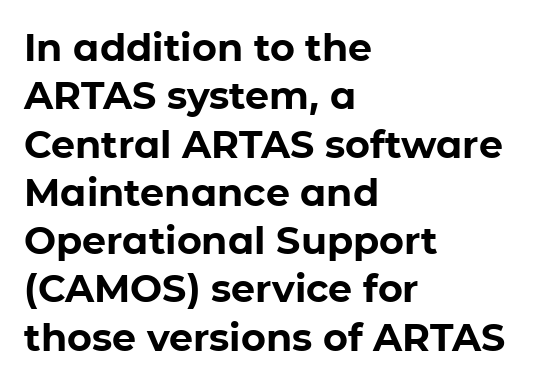
Q: Is the text bold? A: Yes.
Q: Is the text italic (slanted)? A: No, it is upright.
Q: Is the typeface a serif or a sans-serif typeface? A: Sans-serif.
Q: Is the text underlined? A: No.
Q: How is the paragraph aligned? A: Left-aligned.
Q: Is the spacing between letters normal or unusually wide? A: Normal.
Q: Is the spacing between lines tight, normal or loose? A: Normal.
Q: Width (condensed, normal, or wide)? A: Normal.
Q: Stroke contrast? A: Low.
Q: x-height? A: Medium.
Q: Monospaced? A: No.
